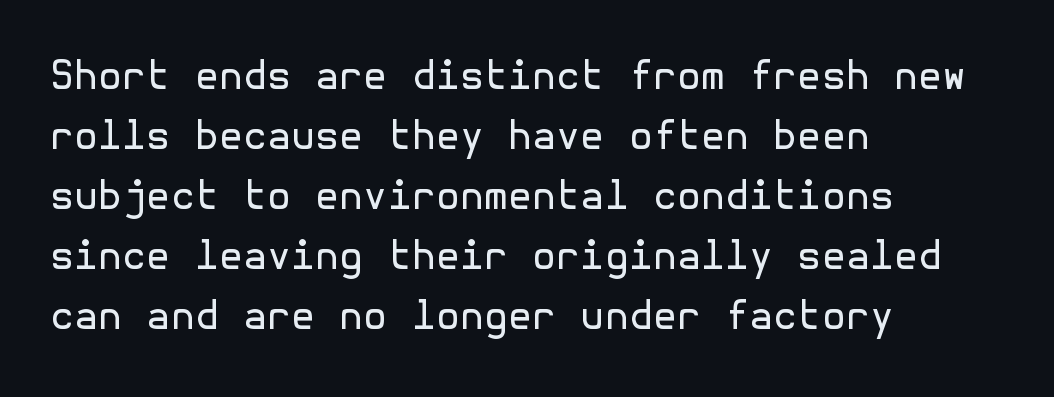
Q: Is the text bold? A: No.
Q: Is the text italic (slanted)? A: No, it is upright.
Q: Is the typeface a serif or a sans-serif typeface? A: Sans-serif.
Q: Is the text underlined? A: No.
Q: How is the paragraph aligned? A: Left-aligned.
Q: Is the spacing between letters normal or unusually wide? A: Normal.
Q: Is the spacing between lines tight, normal or loose? A: Normal.
Q: Width (condensed, normal, or wide)? A: Normal.
Q: x-height? A: Medium.
